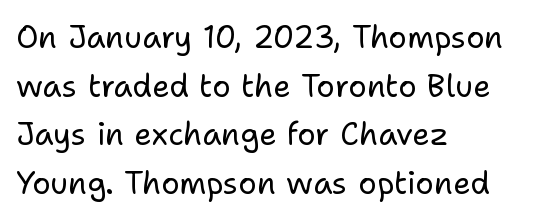
Q: Is the text bold? A: No.
Q: Is the text italic (slanted)? A: No, it is upright.
Q: Is the typeface a serif or a sans-serif typeface? A: Sans-serif.
Q: Is the text underlined? A: No.
Q: How is the paragraph aligned? A: Left-aligned.
Q: Is the spacing between letters normal or unusually wide? A: Normal.
Q: Is the spacing between lines tight, normal or loose? A: Normal.
Q: Width (condensed, normal, or wide)? A: Normal.
Q: Stroke contrast? A: Low.
Q: x-height? A: Medium.
Q: Monospaced? A: No.
